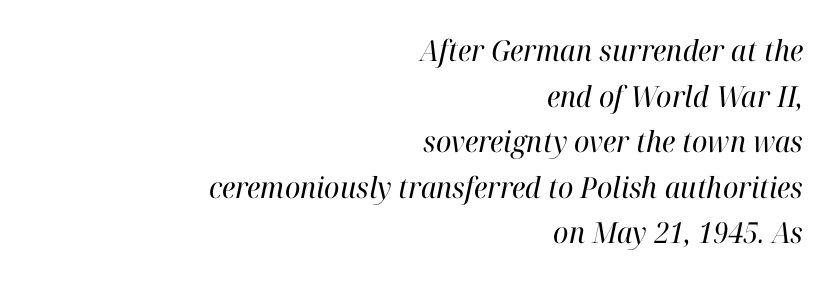
Is the stroke heavy? The answer is a plain regular-or-lighter. The type family on display is of the serif kind. The lines are quadded right. Does the leading feel generous? No, just average. You could not count columns in this text — the font is proportionally spaced.
